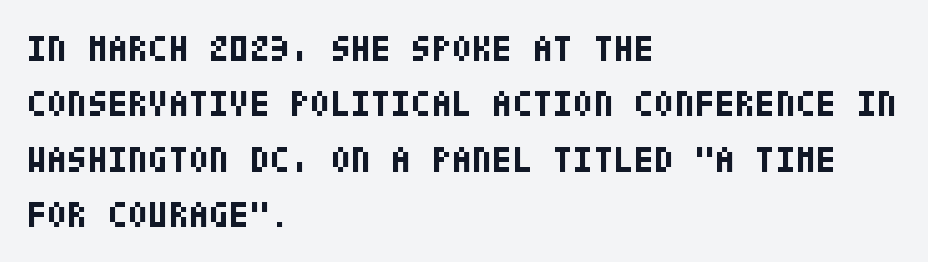
Q: Is the text bold? A: Yes.
Q: Is the text italic (slanted)? A: No, it is upright.
Q: Is the typeface a serif or a sans-serif typeface? A: Sans-serif.
Q: Is the text underlined? A: No.
Q: How is the paragraph aligned? A: Left-aligned.
Q: Is the spacing between letters normal or unusually wide? A: Normal.
Q: Is the spacing between lines tight, normal or loose? A: Normal.
Q: Width (condensed, normal, or wide)? A: Condensed.
Q: Stroke contrast? A: Low.
Q: x-height? A: Large.
